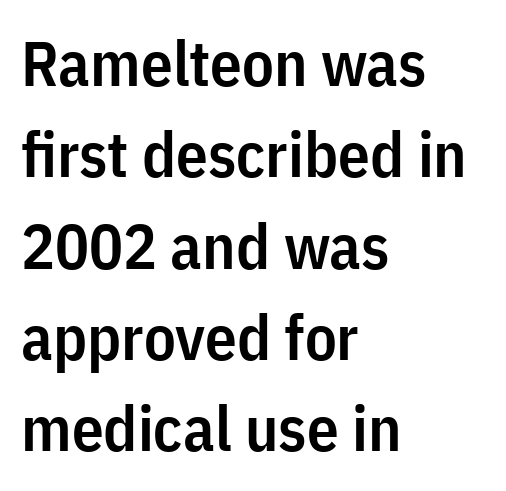
{"serif": "no", "italic": "no", "bold": "semi", "weight": "semibold", "width": "condensed", "stroke_contrast": "low", "x_height": "medium", "monospaced": "no", "underline": "no", "align": "left", "line_spacing": "normal", "line_spacing_ratio": 1.45, "letter_spacing": "normal", "letter_spacing_em": 0.0, "glyph_px": 63}
